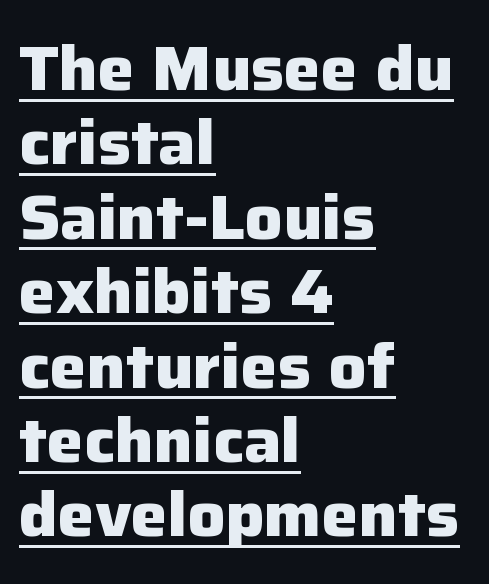
Q: Is the text bold? A: Yes.
Q: Is the text italic (slanted)? A: No, it is upright.
Q: Is the typeface a serif or a sans-serif typeface? A: Sans-serif.
Q: Is the text underlined? A: Yes.
Q: How is the paragraph aligned? A: Left-aligned.
Q: Is the spacing between letters normal or unusually wide? A: Normal.
Q: Width (condensed, normal, or wide)? A: Normal.
Q: Stroke contrast? A: Low.
Q: x-height? A: Medium.
Q: Monospaced? A: No.
